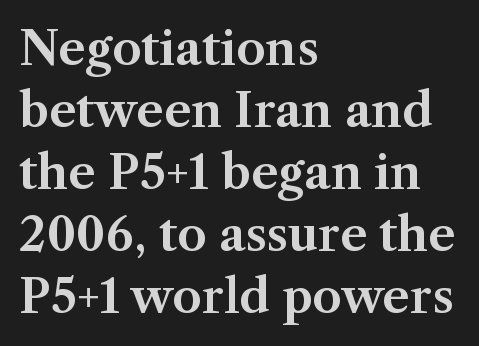
Q: Is the text italic (slanted)? A: No, it is upright.
Q: Is the typeface a serif or a sans-serif typeface? A: Serif.
Q: Is the text underlined? A: No.
Q: How is the paragraph aligned? A: Left-aligned.
Q: Is the spacing between letters normal or unusually wide? A: Normal.
Q: Is the spacing between lines tight, normal or loose? A: Normal.
Q: Width (condensed, normal, or wide)? A: Normal.
Q: Stroke contrast? A: Medium.
Q: x-height? A: Medium.
Q: Monospaced? A: No.
